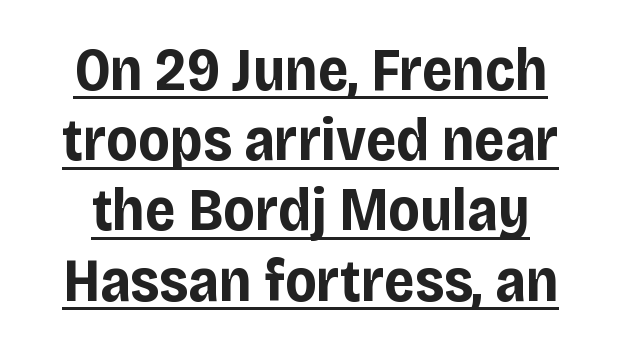
You could not count columns in this text — the font is proportionally spaced. These lines keep a tight, regular rhythm from letter to letter. Every word sits above its own underline. Check where the strokes stop: nothing finishes them off — pure sans. Weight check: bold — yes, fully.
